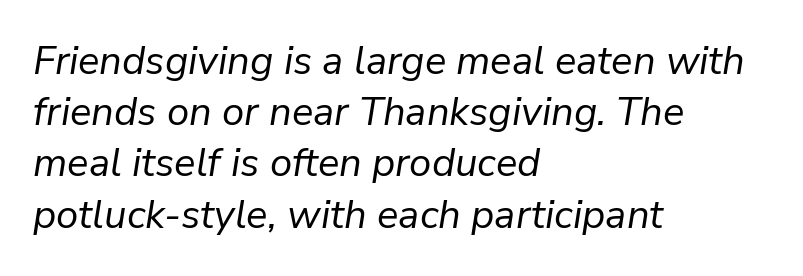
The image shows 40 px regular-weight type, italic (leaning right); set left-aligned, normal line spacing (1.28x), normal letter spacing, not underlined; low stroke contrast and a medium x-height.
